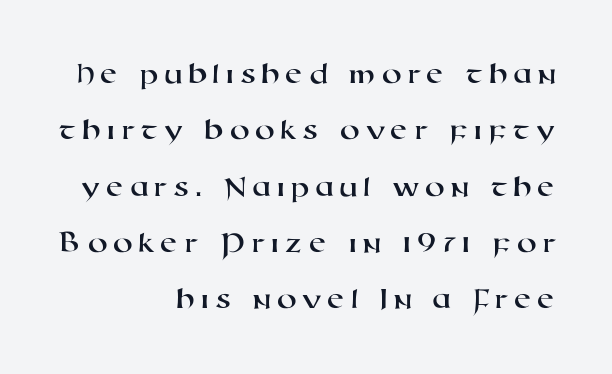
The image shows 32 px wide sans-serif type; set right-aligned, line spacing 1.76x, not underlined; high stroke contrast and a medium x-height.
